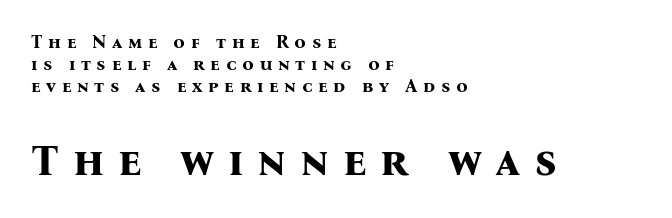
The image shows 44 px bold serif type, upright; set left-aligned, line spacing 1.23x, unusually wide letter spacing (+0.31 em), not underlined; the second (bottom) block is 2.44x larger; medium stroke contrast and a medium x-height.
